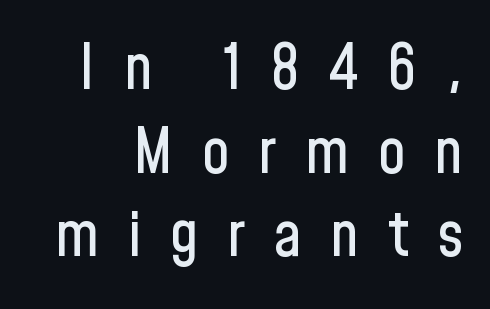
The image shows 62 px condensed sans-serif type, upright; set normal line spacing (1.35x), unusually wide letter spacing (+0.46 em), not underlined; low stroke contrast and a medium x-height.
